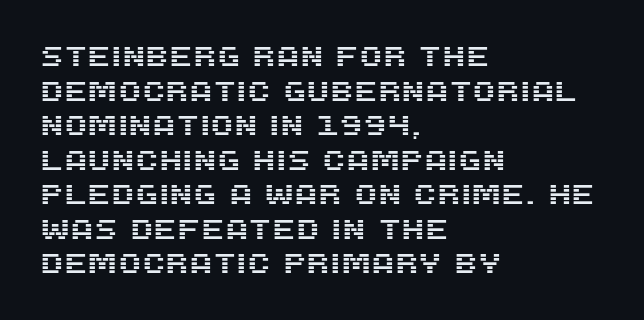
{"italic": "no", "underline": "no", "align": "left", "line_spacing": "normal", "line_spacing_ratio": 1.28, "letter_spacing": "normal", "letter_spacing_em": 0.0, "glyph_px": 27}
